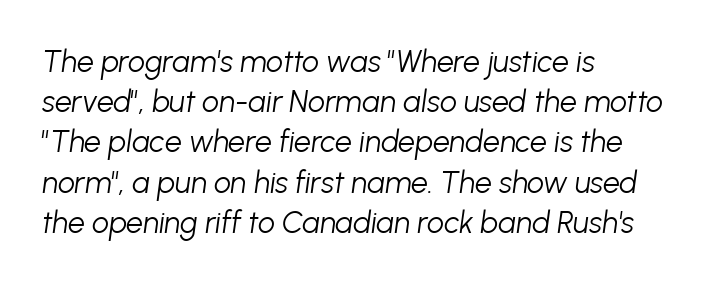
{"italic": "yes", "lean": "right", "slant_degrees": 8, "bold": "no", "weight": "light", "width": "normal", "stroke_contrast": "low", "x_height": "medium", "monospaced": "no", "underline": "no", "align": "left", "line_spacing": "normal", "line_spacing_ratio": 1.34, "letter_spacing": "normal", "letter_spacing_em": 0.0, "glyph_px": 30}
